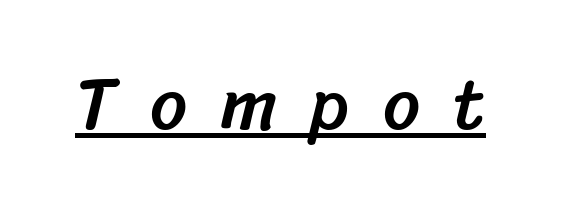
A baseline rule has been typeset under these characters. Each letter keeps its own natural width here, so spacing adapts to shape. Students, note that the glyphs here are deliberately spaced far apart. Examine the stroke ends and you'll find no serifs.
